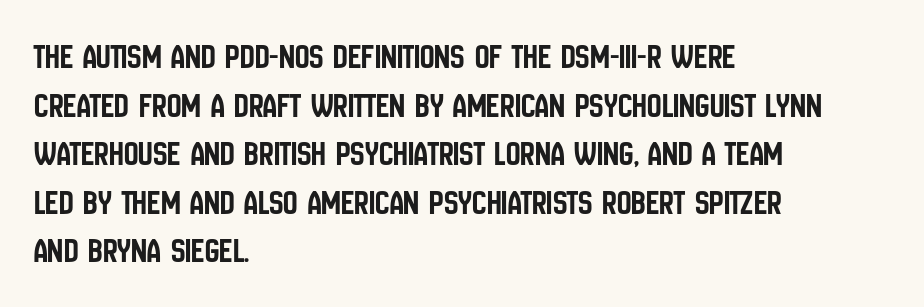
Q: Is the text italic (slanted)? A: No, it is upright.
Q: Is the typeface a serif or a sans-serif typeface? A: Sans-serif.
Q: Is the text underlined? A: No.
Q: How is the paragraph aligned? A: Left-aligned.
Q: Is the spacing between letters normal or unusually wide? A: Normal.
Q: Is the spacing between lines tight, normal or loose? A: Normal.
Q: Width (condensed, normal, or wide)? A: Condensed.
Q: Stroke contrast? A: Low.
Q: x-height? A: Large.
Q: Monospaced? A: No.
